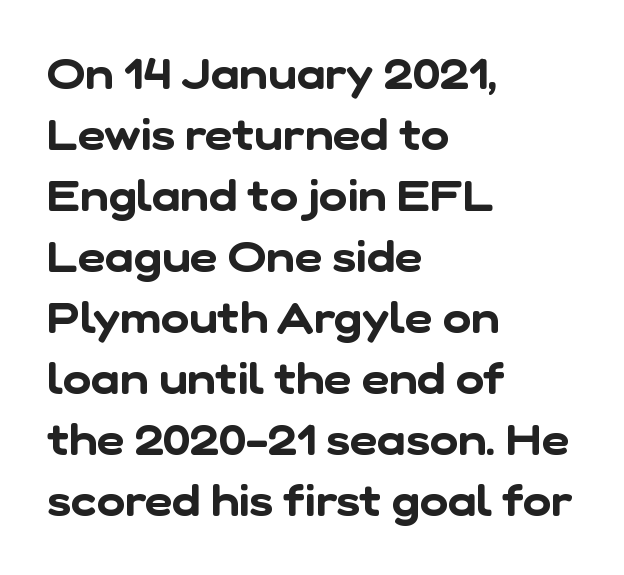
{"serif": "no", "width": "normal", "stroke_contrast": "low", "x_height": "medium", "monospaced": "no", "underline": "no", "align": "left", "line_spacing": "normal", "line_spacing_ratio": 1.42, "letter_spacing": "normal", "letter_spacing_em": 0.0, "glyph_px": 43}
